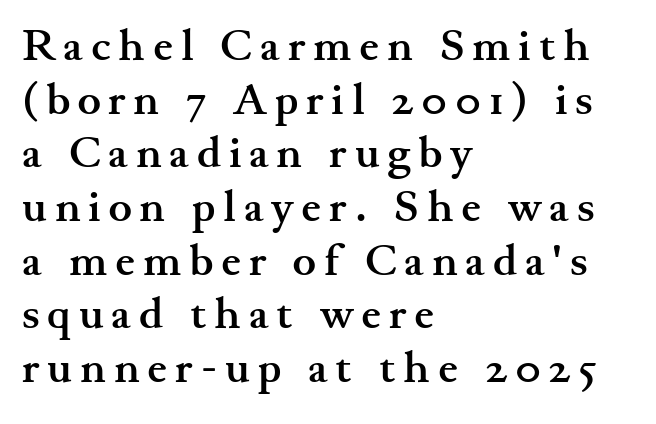
{"serif": "yes", "italic": "no", "bold": "yes", "weight": "semibold", "width": "wide", "stroke_contrast": "medium", "x_height": "small", "monospaced": "no", "underline": "no", "align": "left", "line_spacing_ratio": 1.22, "glyph_px": 44}
